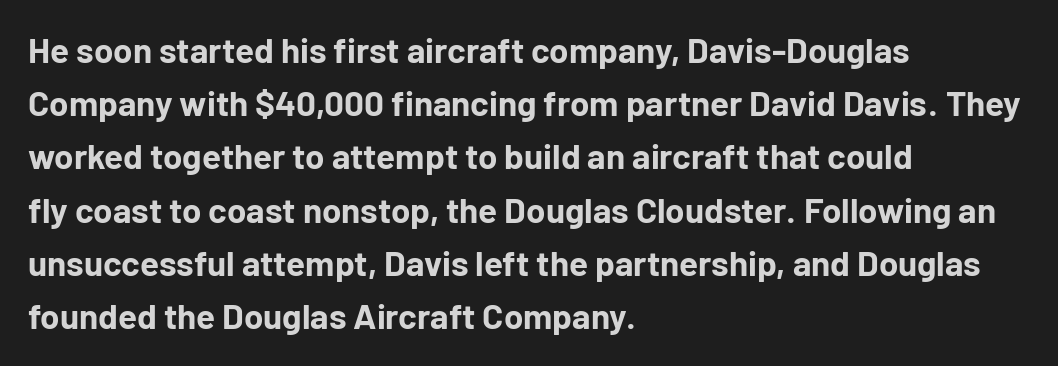
Q: Is the text bold? A: Yes.
Q: Is the text italic (slanted)? A: No, it is upright.
Q: Is the typeface a serif or a sans-serif typeface? A: Sans-serif.
Q: Is the text underlined? A: No.
Q: How is the paragraph aligned? A: Left-aligned.
Q: Is the spacing between letters normal or unusually wide? A: Normal.
Q: Is the spacing between lines tight, normal or loose? A: Normal.
Q: Width (condensed, normal, or wide)? A: Normal.
Q: Stroke contrast? A: Low.
Q: x-height? A: Medium.
Q: Monospaced? A: No.
